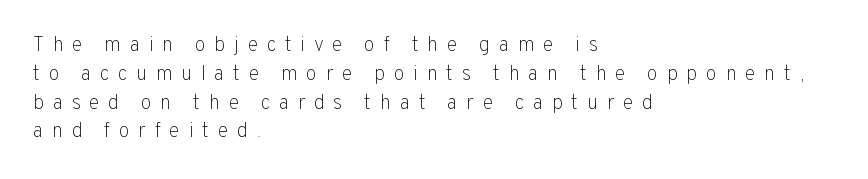
The string is rendered with underlining switched off. Is there much room between lines? A standard amount, neither cramped nor airy. Students, note that the glyphs here are deliberately spaced far apart. A student would call this left alignment; a typographer would say flush left, rag right.
